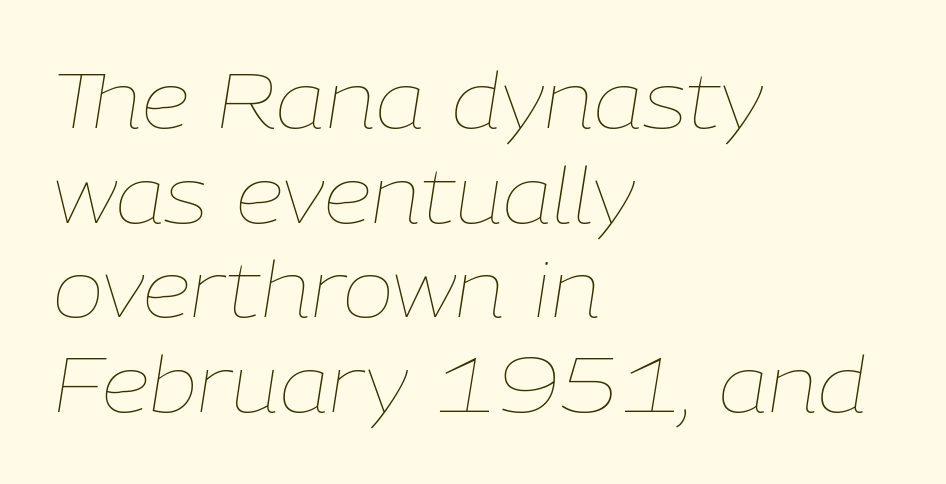
Q: Is the text bold? A: No.
Q: Is the text italic (slanted)? A: Yes, it leans right by about 9 degrees.
Q: Is the text underlined? A: No.
Q: How is the paragraph aligned? A: Left-aligned.
Q: Is the spacing between letters normal or unusually wide? A: Normal.
Q: Width (condensed, normal, or wide)? A: Normal.
Q: Stroke contrast? A: Low.
Q: x-height? A: Medium.
Q: Monospaced? A: No.
